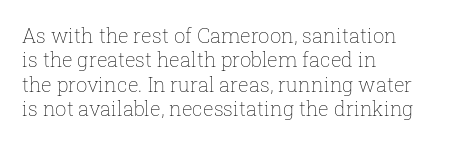
These lines keep a tight, regular rhythm from letter to letter. In CSS terms this would be text-align: left. Weight: in the light-to-regular range. This is roman type, the default non-slanted kind. Decoration check: the copy has no underline.
